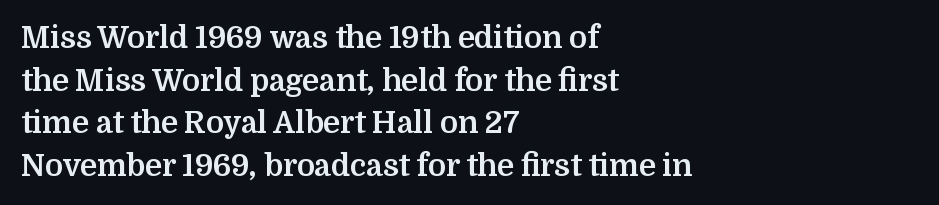
This rendering uses left alignment, leaving the right contour irregular. The type family on display is of the serif kind. Lines of text with bare space underneath. Does the leading feel generous? No, just average. Glyph-to-glyph distance matches everyday printed text.
